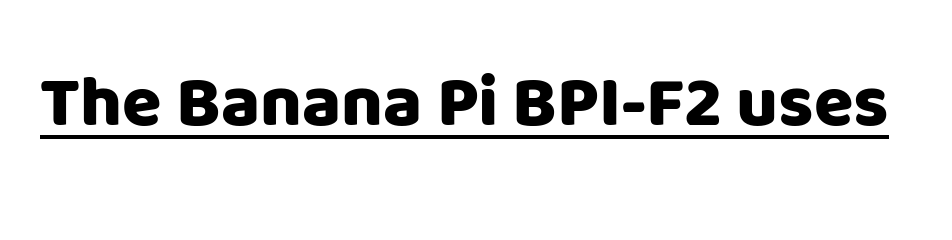
Is this a fixed-width face? No — the glyphs have proportional, varying widths. Observe the absence of serifs on each vertical stroke in this sample. The rendering uses the underline text-decoration. Between one letter and the next there's only the usual sliver of space. No italicization has been applied; the sample stays upright.
